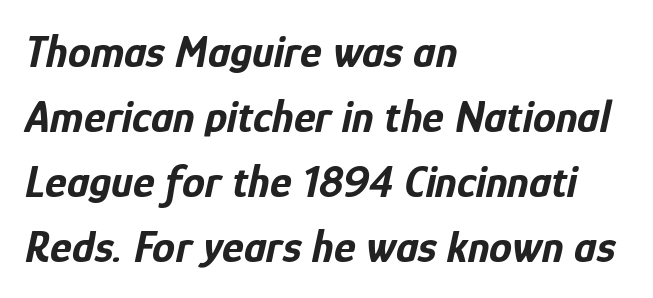
{"italic": "yes", "lean": "right", "slant_degrees": 12, "bold": "yes", "weight": "bold", "width": "condensed", "stroke_contrast": "low", "x_height": "medium", "monospaced": "no", "underline": "no", "align": "left", "line_spacing": "normal", "line_spacing_ratio": 1.41, "letter_spacing": "normal", "letter_spacing_em": 0.0, "glyph_px": 46}
